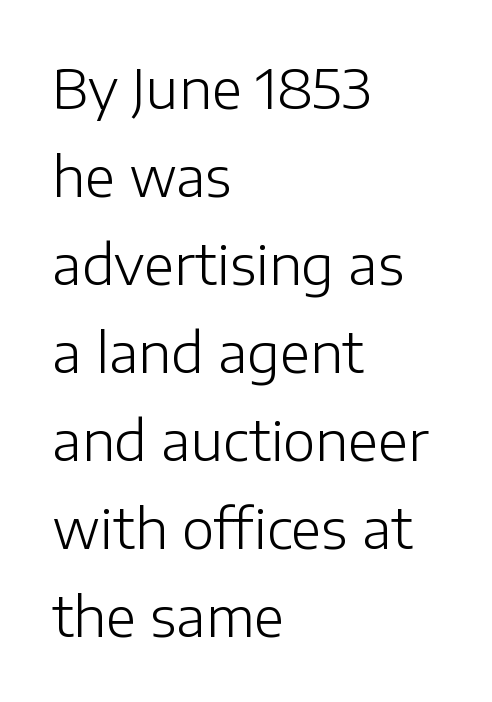
The image shows 55 px light sans-serif type, upright; set left-aligned, normal line spacing (1.6x), normal letter spacing, not underlined; low stroke contrast and a medium x-height.
